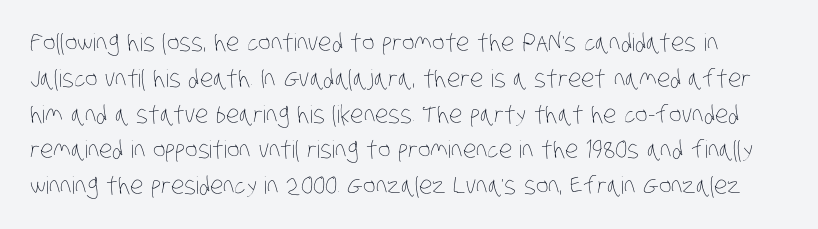
{"bold": "no", "underline": "no", "line_spacing": "normal", "line_spacing_ratio": 1.49, "letter_spacing": "normal", "letter_spacing_em": 0.0, "glyph_px": 24}
